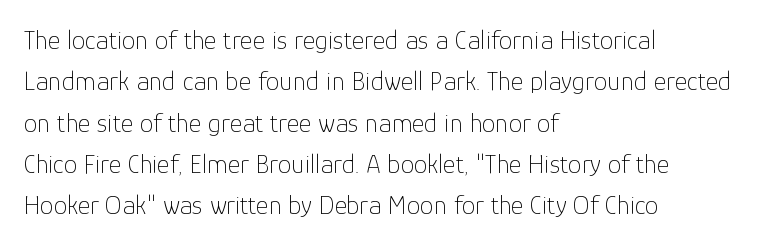
{"italic": "no", "bold": "no", "underline": "no", "align": "left", "line_spacing": "normal", "line_spacing_ratio": 1.53, "letter_spacing": "normal", "letter_spacing_em": 0.0, "glyph_px": 27}
